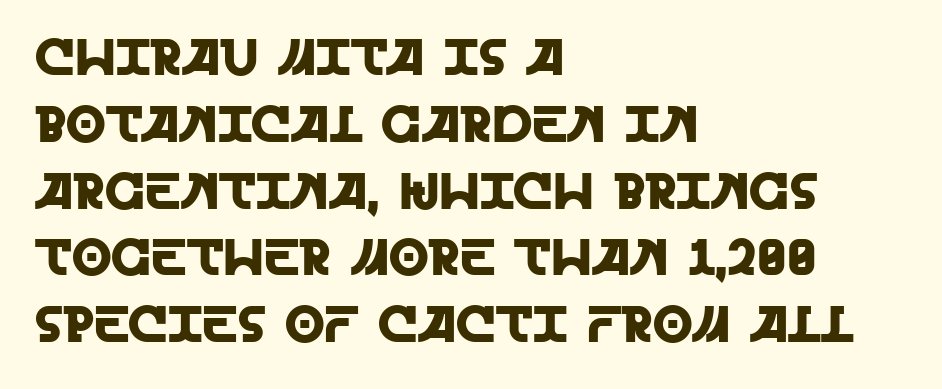
The setting favours the left margin, as ordinary paragraphs usually do. The face used here is proportionally spaced, like ordinary book or web type. Successive baselines arrive at the customary interval. Does the lettering tilt? It doesn't — this is upright. Underlining? Definitely not there.
